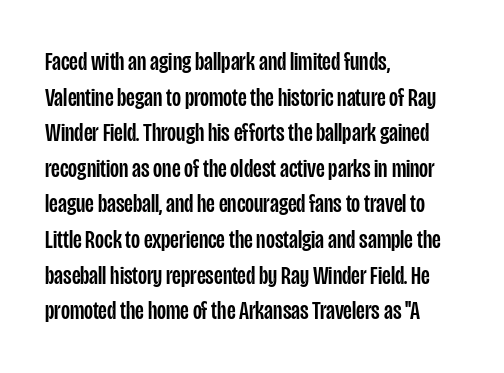
Q: Is the text italic (slanted)? A: No, it is upright.
Q: Is the text underlined? A: No.
Q: How is the paragraph aligned? A: Left-aligned.
Q: Is the spacing between letters normal or unusually wide? A: Normal.
Q: Is the spacing between lines tight, normal or loose? A: Normal.
